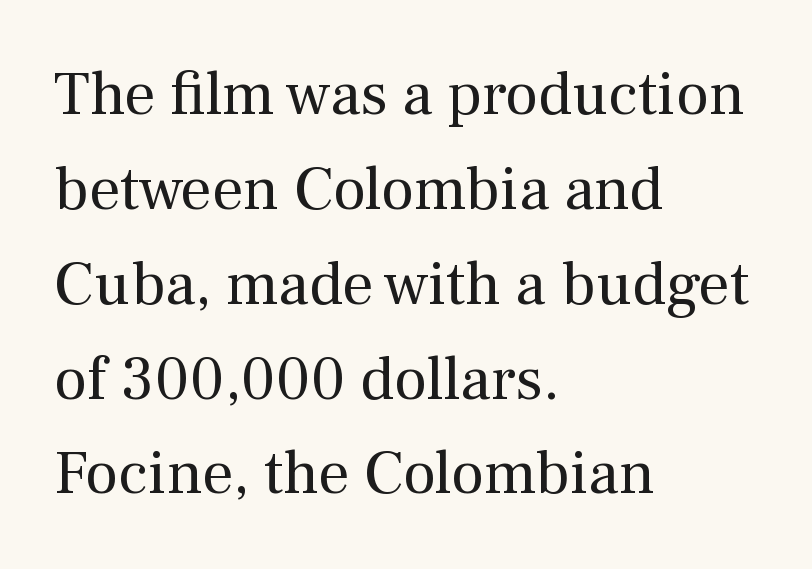
Q: Is the text bold? A: No.
Q: Is the text italic (slanted)? A: No, it is upright.
Q: Is the typeface a serif or a sans-serif typeface? A: Serif.
Q: Is the text underlined? A: No.
Q: How is the paragraph aligned? A: Left-aligned.
Q: Is the spacing between letters normal or unusually wide? A: Normal.
Q: Is the spacing between lines tight, normal or loose? A: Normal.
Q: Width (condensed, normal, or wide)? A: Normal.
Q: Stroke contrast? A: Medium.
Q: x-height? A: Medium.
Q: Monospaced? A: No.
